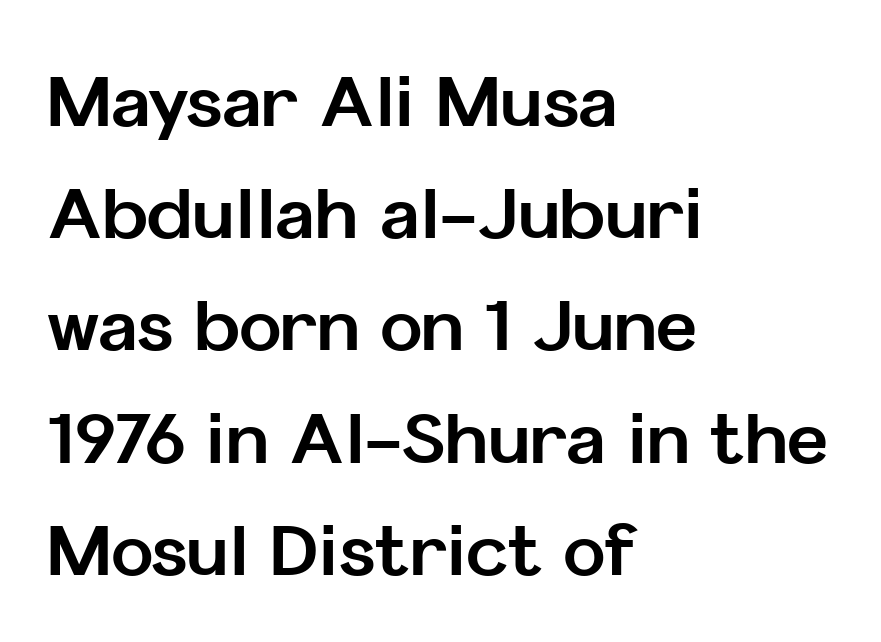
The image shows 71 px bold sans-serif type, upright; set left-aligned, normal line spacing (1.58x), normal letter spacing, not underlined; low stroke contrast and a medium x-height.
